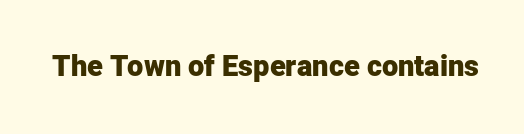
{"serif": "no", "italic": "no", "bold": "yes", "weight": "heavy", "width": "normal", "stroke_contrast": "low", "x_height": "medium", "monospaced": "no", "underline": "no", "letter_spacing": "normal", "letter_spacing_em": 0.0, "glyph_px": 29}
